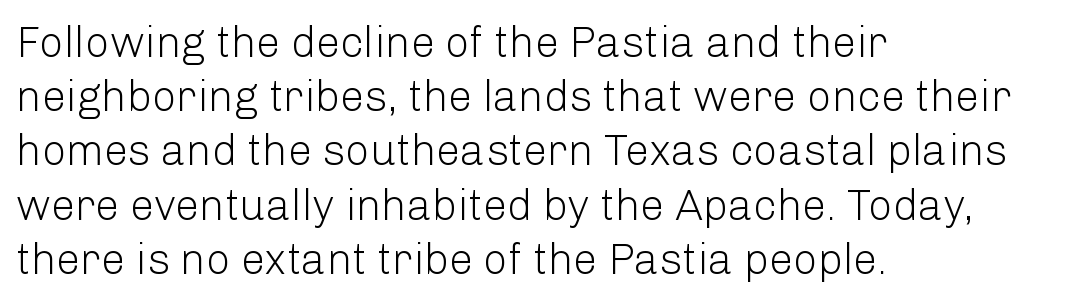
The specimen omits any rule beneath the text block's lines. The cut favours lightness, reaching ordinary text weight at its darkest. The lines sit at an ordinary, default distance from one another. It's the straight-up-and-down kind of type.
